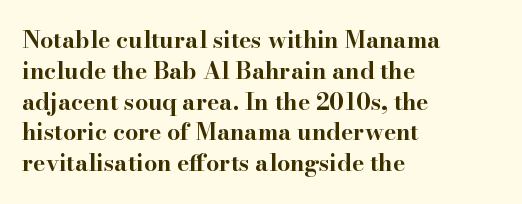
It's the straight-up-and-down kind of type. Descender tails drop into unmarked territory. Weight check: bold — yes, fully. Line beginnings align vertically; line endings do not.
